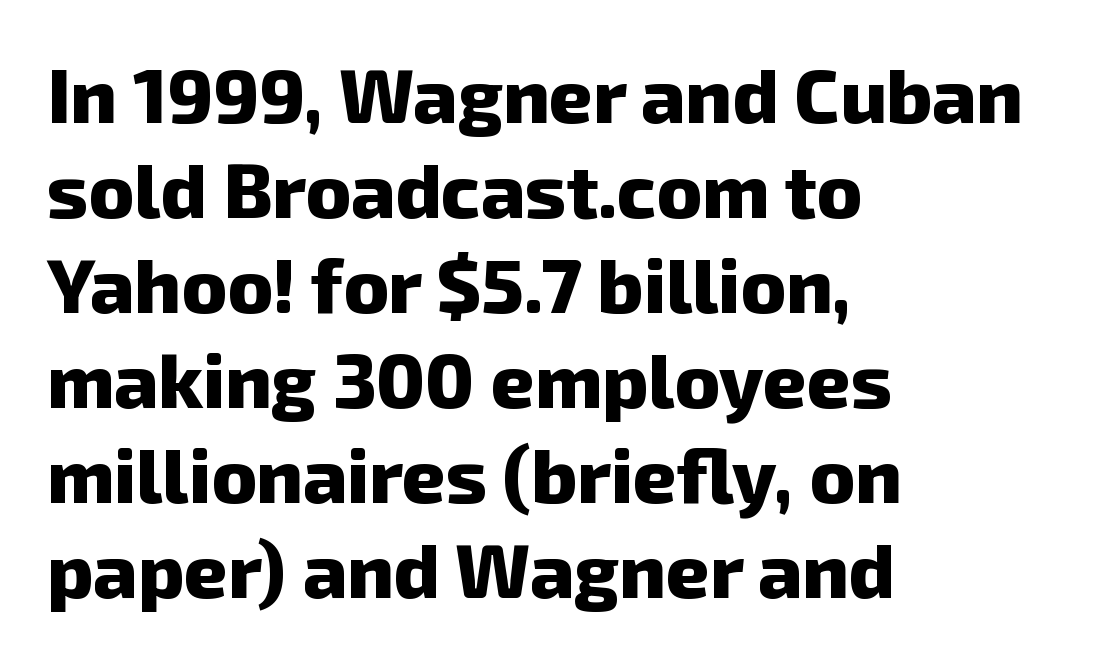
Look at the stroke-to-counter ratio: heavy, a bold. The leading is moderate, giving the passage an even texture. Quick note: underline off. The face used here is proportionally spaced, like ordinary book or web type.
